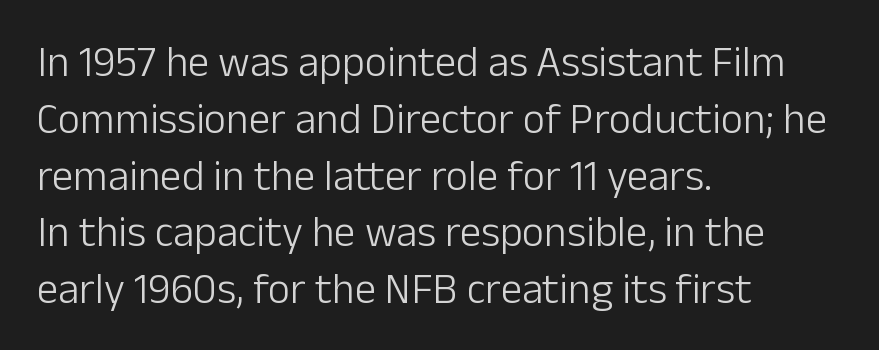
Q: Is the text bold? A: No.
Q: Is the text italic (slanted)? A: No, it is upright.
Q: Is the typeface a serif or a sans-serif typeface? A: Sans-serif.
Q: Is the text underlined? A: No.
Q: How is the paragraph aligned? A: Left-aligned.
Q: Is the spacing between letters normal or unusually wide? A: Normal.
Q: Is the spacing between lines tight, normal or loose? A: Normal.
Q: Width (condensed, normal, or wide)? A: Normal.
Q: Stroke contrast? A: Low.
Q: x-height? A: Medium.
Q: Monospaced? A: No.
